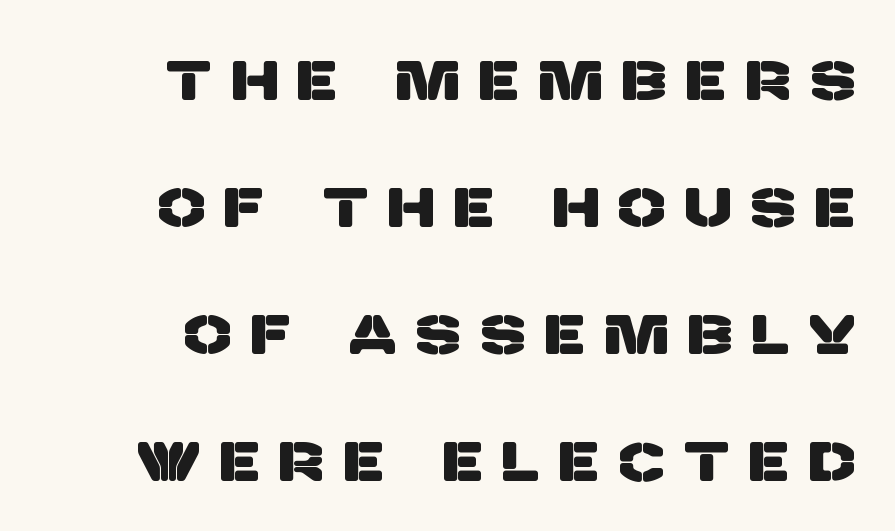
The image shows 55 px sans-serif type; set right-aligned, loose line spacing (2.31x), unusually wide letter spacing (+0.38 em), not underlined; low stroke contrast and a large x-height.
